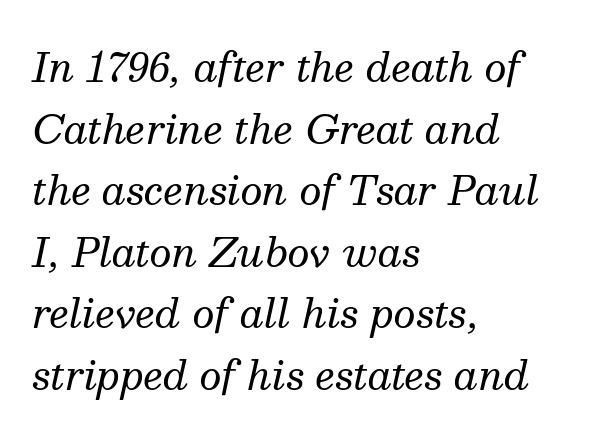
{"serif": "yes", "italic": "yes", "lean": "right", "slant_degrees": 13, "bold": "no", "weight": "regular", "width": "normal", "stroke_contrast": "medium", "x_height": "medium", "monospaced": "no", "underline": "no", "align": "left", "line_spacing": "normal", "line_spacing_ratio": 1.58, "letter_spacing": "normal", "letter_spacing_em": 0.0, "glyph_px": 39}
